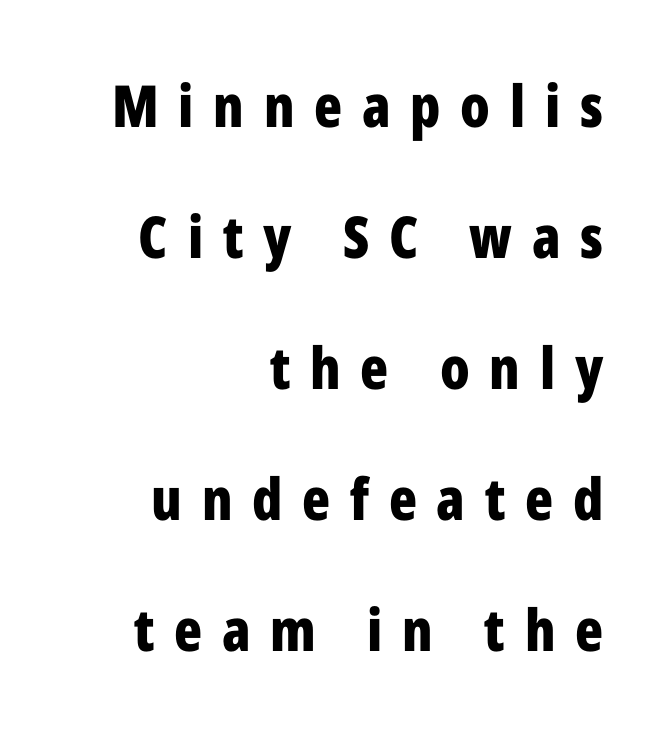
Q: Is the text bold? A: Yes.
Q: Is the text italic (slanted)? A: No, it is upright.
Q: Is the typeface a serif or a sans-serif typeface? A: Sans-serif.
Q: Is the text underlined? A: No.
Q: How is the paragraph aligned? A: Right-aligned.
Q: Is the spacing between letters normal or unusually wide? A: Unusually wide.
Q: Is the spacing between lines tight, normal or loose? A: Loose.
Q: Width (condensed, normal, or wide)? A: Condensed.
Q: Stroke contrast? A: Low.
Q: x-height? A: Medium.
Q: Monospaced? A: No.
